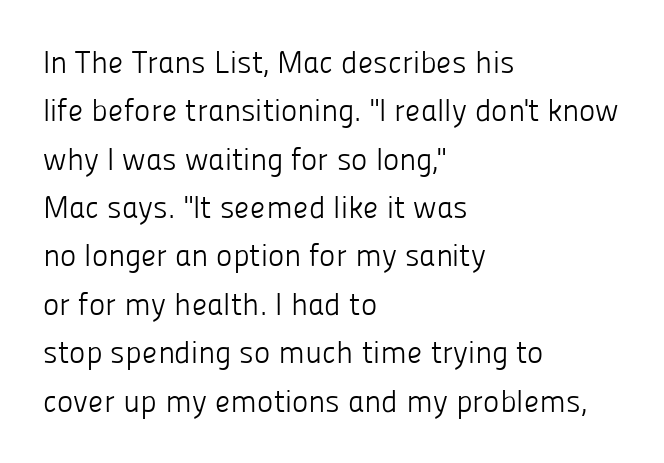
Does the lettering tilt? It doesn't — this is upright. Underlining? Definitely not there. There is no visible air inserted between adjacent glyphs. The lines sit at an ordinary, default distance from one another. Typeset ragged right — the left edge is the straight one. Do the characters align in a grid? No, the font is proportional.
